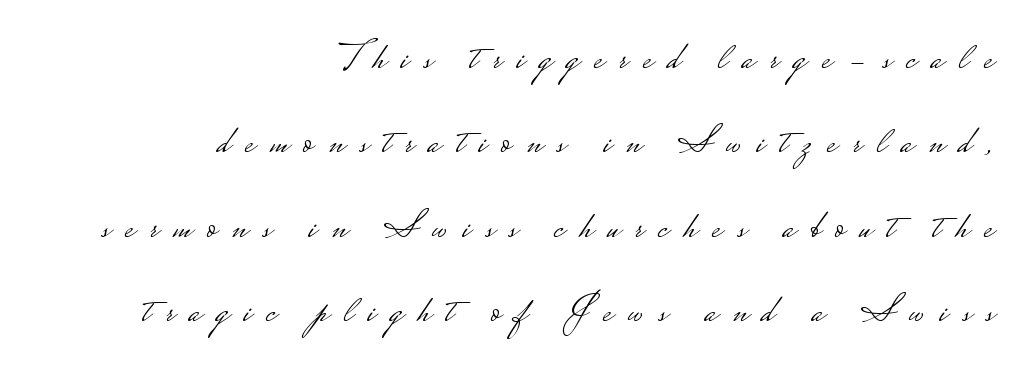
The image shows 40 px light, wide sans-serif type; set right-aligned, loose line spacing (2.11x), unusually wide letter spacing (+0.38 em), not underlined; low stroke contrast.
